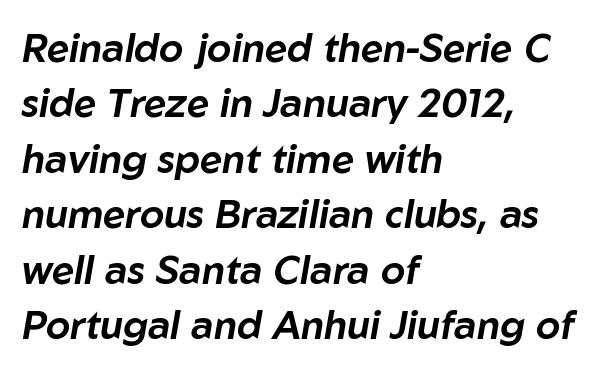
The typesetter chose a ragged-right arrangement here. Descenders hang freely into open space. Italic? Definitely — the glyphs are oblique. The gaps between neighbouring characters are ordinary and unremarkable. Evenly set lines give the paragraph a standard silhouette. Do the characters align in a grid? No, the font is proportional.
